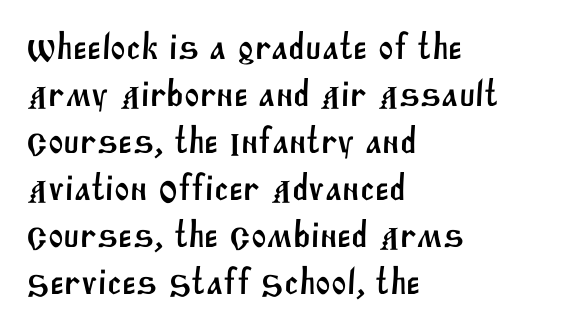
{"serif": "no", "width": "normal", "stroke_contrast": "medium", "x_height": "large", "monospaced": "no", "underline": "no", "align": "left", "line_spacing": "normal", "line_spacing_ratio": 1.27, "letter_spacing": "normal", "letter_spacing_em": 0.0, "glyph_px": 37}
